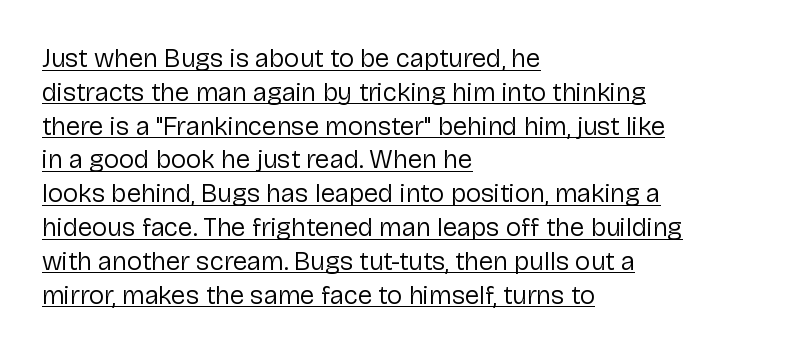
Q: Is the text bold? A: No.
Q: Is the text italic (slanted)? A: No, it is upright.
Q: Is the text underlined? A: Yes.
Q: How is the paragraph aligned? A: Left-aligned.
Q: Is the spacing between letters normal or unusually wide? A: Normal.
Q: Is the spacing between lines tight, normal or loose? A: Normal.
